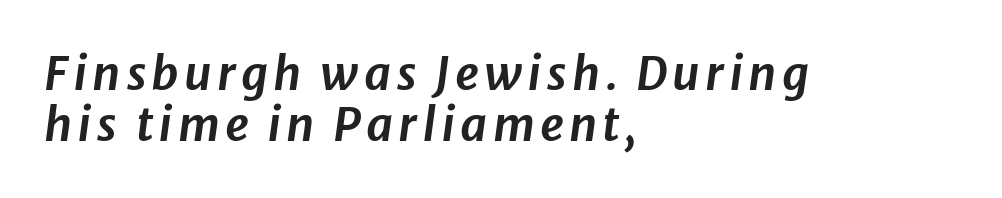
The image shows 46 px text type, italic (leaning right); set left-aligned, tight line spacing (1.1x), not underlined; low stroke contrast and a medium x-height.
